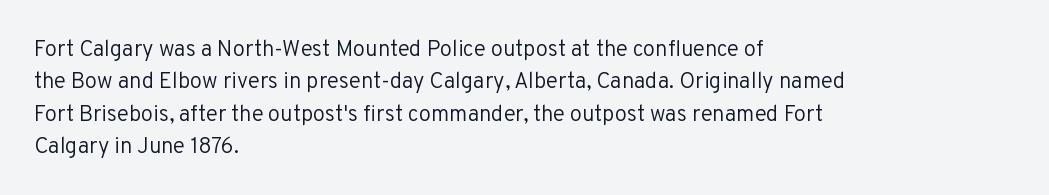
Q: Is the text bold? A: No.
Q: Is the text italic (slanted)? A: No, it is upright.
Q: Is the text underlined? A: No.
Q: How is the paragraph aligned? A: Left-aligned.
Q: Is the spacing between letters normal or unusually wide? A: Normal.
Q: Is the spacing between lines tight, normal or loose? A: Normal.
